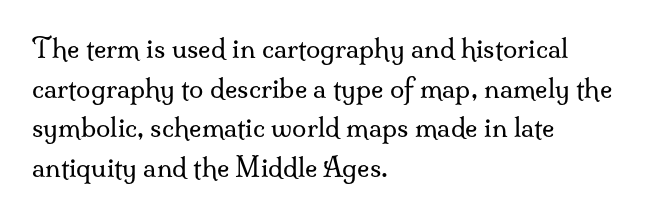
The image shows 26 px text type, upright; set left-aligned, normal line spacing (1.52x), normal letter spacing, not underlined.
